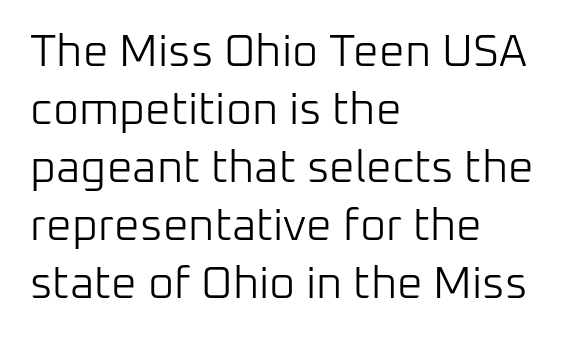
Upright lettering throughout. The face used here is a sans, in the tradition of grotesques and geometrics. A classic flush-left, rag-right setting is used for this passage. Heft: none added — not bold. The foot of each line stays bare and open. Character widths vary here, with narrow letters taking less room than wide ones.
